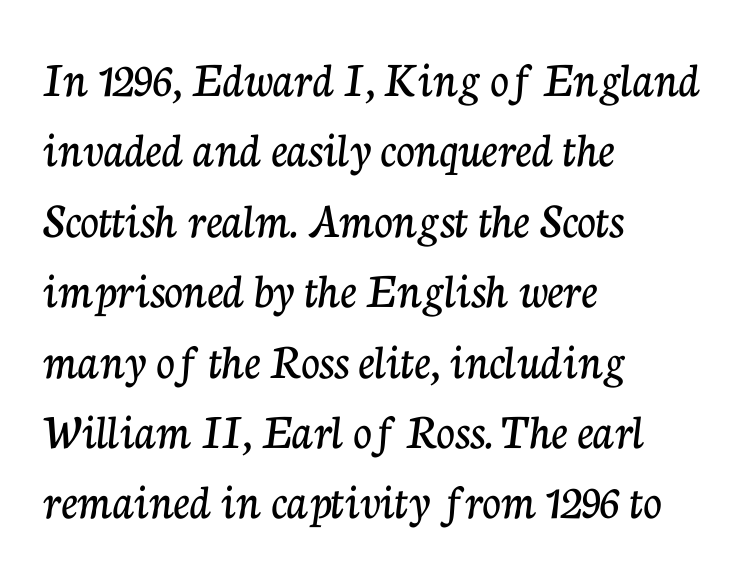
Vertical spacing — default. This sample has the flowing, uneven cadence of proportional lettering. Does the type have serifs? Yes, each stem ends in a small foot. The words here are not underlined. If you drew a ruler down the left edge, every line would touch it.
